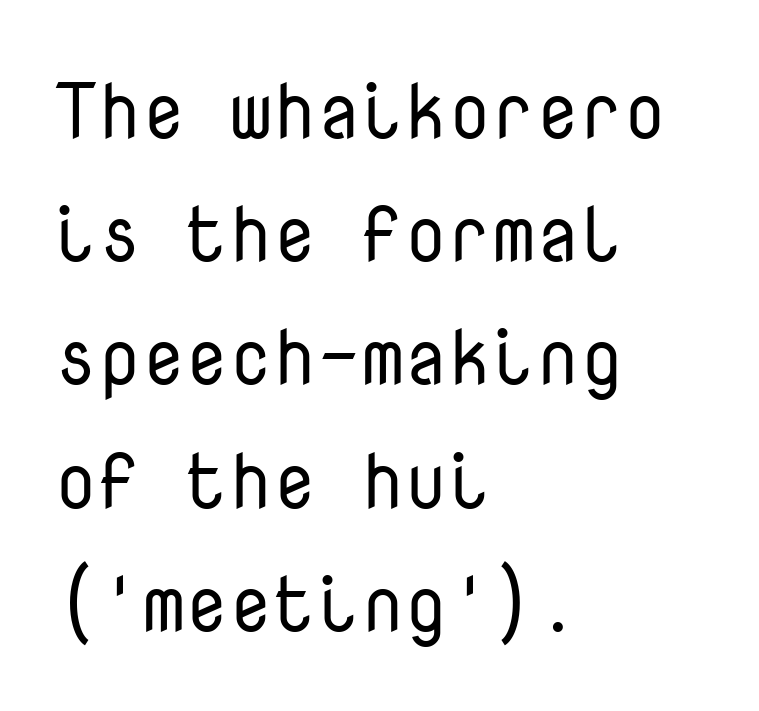
This rendering features lettering with no underline. The face looks like a standard text weight, possibly lighter. This sample uses an upright cut, with every glyph sitting square on the baseline. Every row of glyphs begins at an identical x-position on the left.
